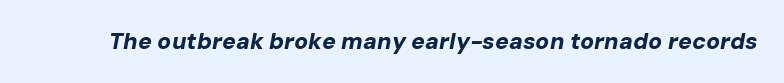
The image shows 23 px bold type, italic (leaning right); set normal letter spacing, not underlined.
